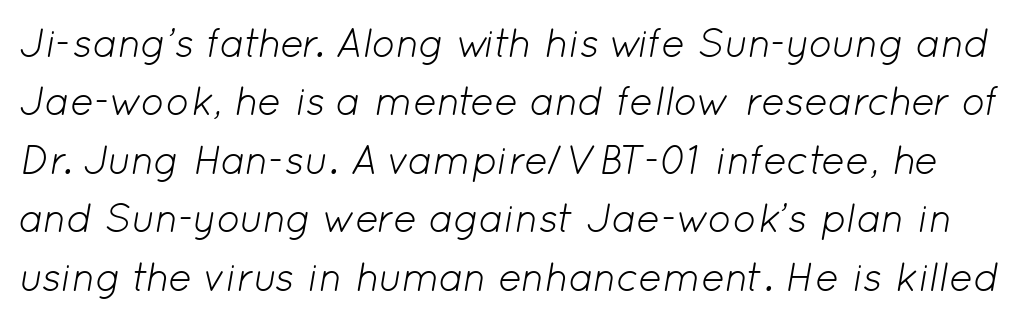
{"italic": "yes", "lean": "right", "slant_degrees": 12, "bold": "no", "weight": "light", "width": "normal", "stroke_contrast": "low", "x_height": "medium", "monospaced": "no", "underline": "no", "line_spacing": "normal", "line_spacing_ratio": 1.46, "letter_spacing": "normal", "letter_spacing_em": 0.0, "glyph_px": 40}
